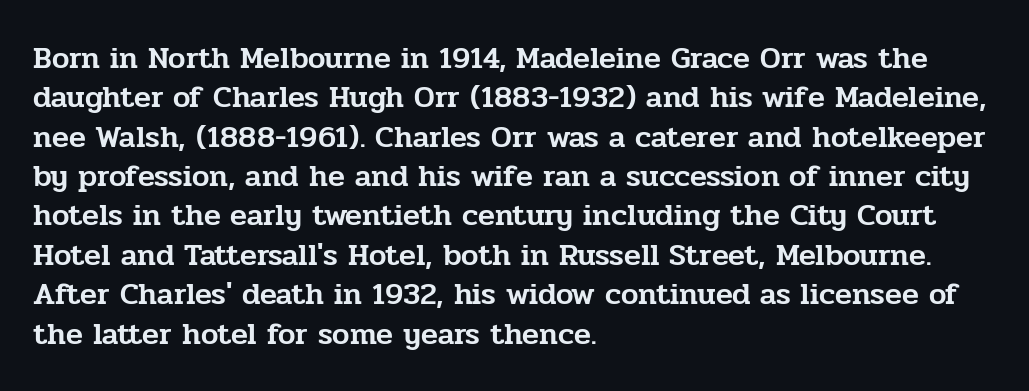
Short note: letters normally spaced. You could not count columns in this text — the font is proportionally spaced. Anything drawn beneath the words? Only blank space. The passage shown stacks its lines at a standard gap.
